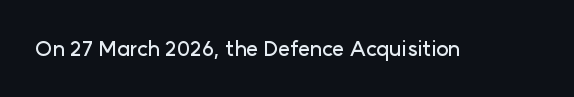
The image shows 21 px text type, upright; set normal letter spacing, not underlined.
